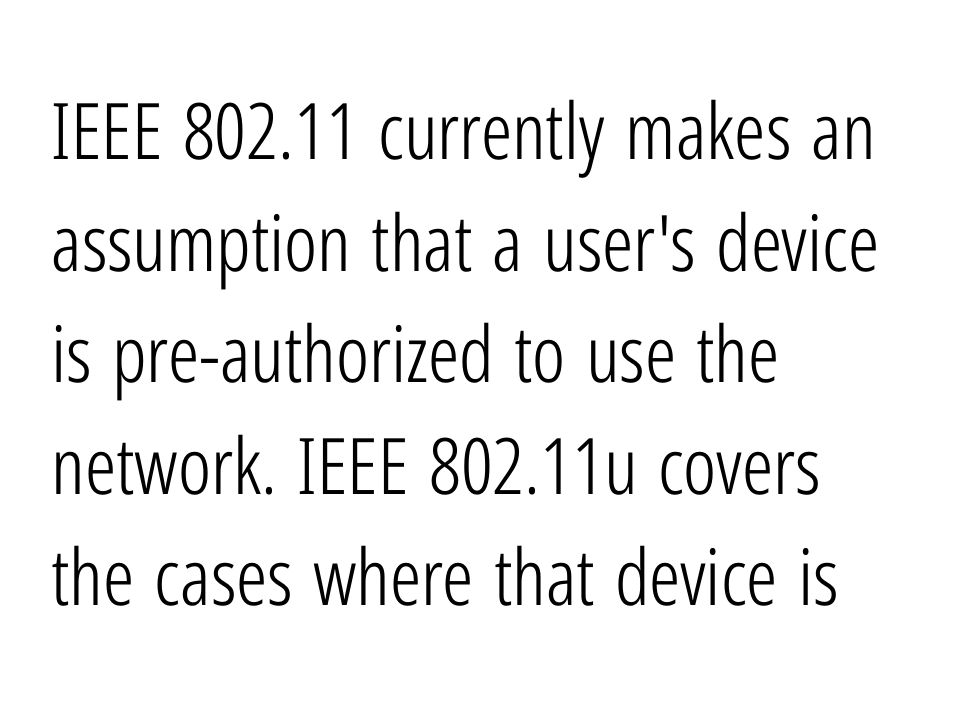
{"serif": "no", "italic": "no", "bold": "no", "weight": "light", "width": "condensed", "stroke_contrast": "low", "x_height": "medium", "monospaced": "no", "underline": "no", "align": "left", "line_spacing": "normal", "line_spacing_ratio": 1.43, "letter_spacing": "normal", "letter_spacing_em": 0.0, "glyph_px": 78}
